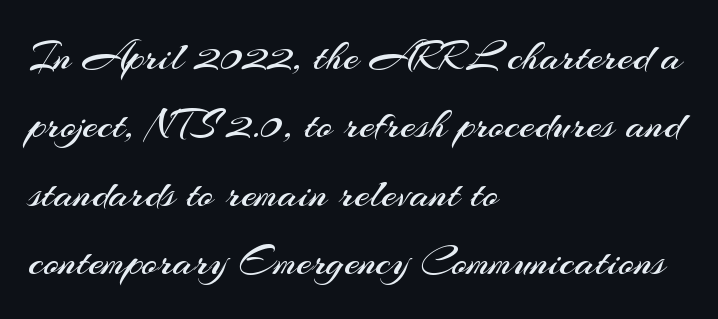
Type style note: lacks serifs. The block of text has a typical density, with ordinary space between rows. The specimen omits any rule beneath the text block's lines.
